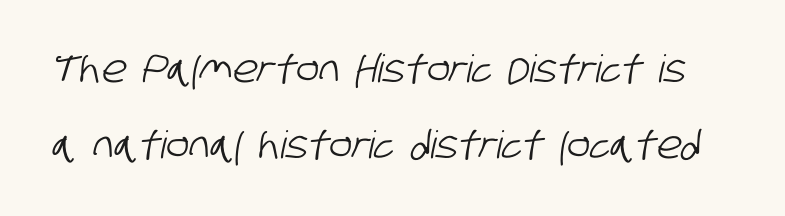
Q: Is the typeface a serif or a sans-serif typeface? A: Sans-serif.
Q: Is the text underlined? A: No.
Q: Is the spacing between letters normal or unusually wide? A: Normal.
Q: Is the spacing between lines tight, normal or loose? A: Loose.
Q: Width (condensed, normal, or wide)? A: Condensed.
Q: Stroke contrast? A: Low.
Q: x-height? A: Large.
Q: Monospaced? A: No.
